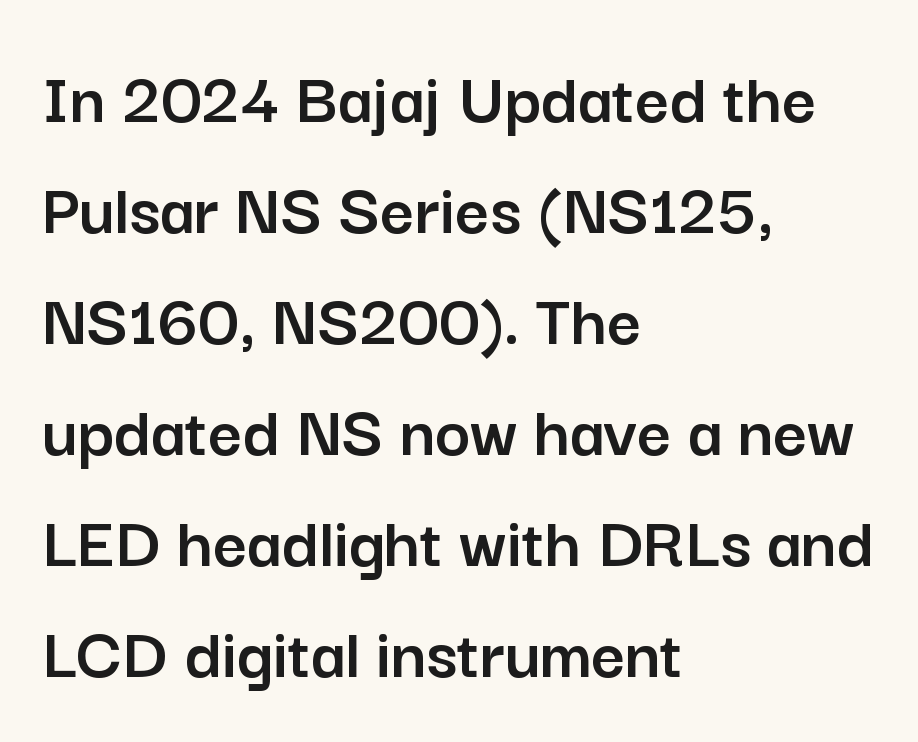
The image shows 75 px sans-serif type, upright; set left-aligned, normal line spacing (1.48x), normal letter spacing, not underlined; low stroke contrast and a medium x-height.
